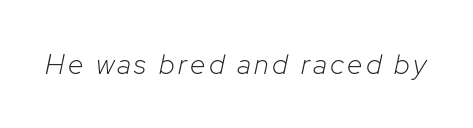
Q: Is the text bold? A: No.
Q: Is the text italic (slanted)? A: Yes, it leans right by about 12 degrees.
Q: Is the text underlined? A: No.
Q: Width (condensed, normal, or wide)? A: Normal.
Q: Stroke contrast? A: Low.
Q: x-height? A: Medium.
Q: Monospaced? A: No.
